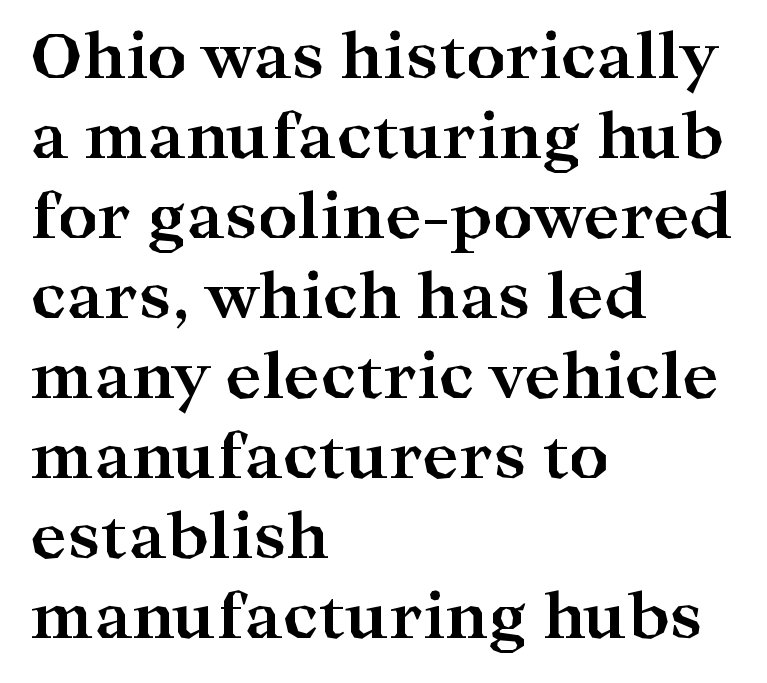
The letters advance in unequal steps, a hallmark of proportional type. Every letter is thick-stroked: bold, no question. Check the space under the baseline: it is left empty. Students, note that the glyphs here touch the page at normal intervals.
